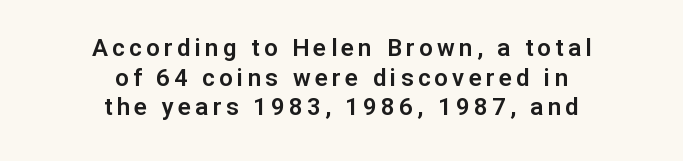
Q: Is the text italic (slanted)? A: No, it is upright.
Q: Is the text underlined? A: No.
Q: How is the paragraph aligned? A: Centered.
